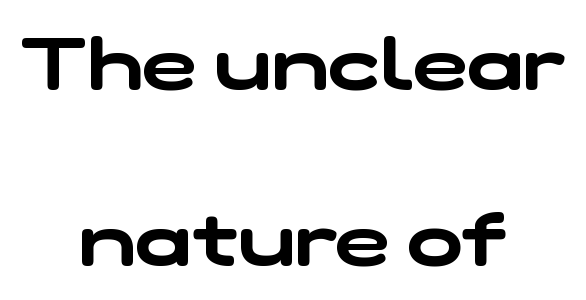
The image shows 74 px wide sans-serif type; set centered, loose line spacing (2.38x), normal letter spacing, not underlined; low stroke contrast and a medium x-height.
